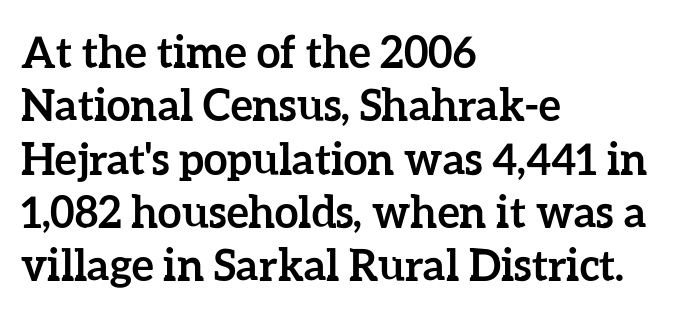
The strip under each line holds only bare page. Every character sits straight up, as roman type does. Compared with typical body copy, the letter spacing here is the same. Thick stems and heavy bowls — unmistakably bold. If you drew a ruler down the left edge, every line would touch it.
